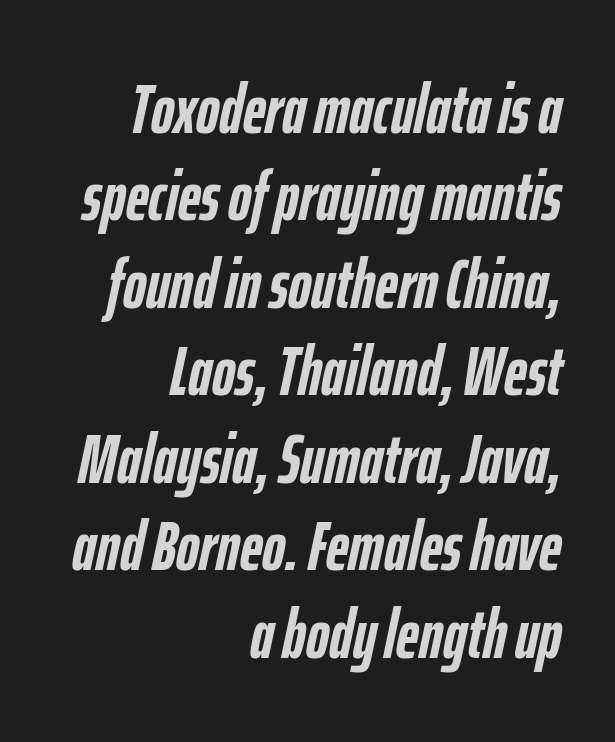
Descenders hang freely into open space. Teacher's note: observe the even right margin — that is flush-right alignment. The face used here is proportionally spaced, like ordinary book or web type. The passage shown has conventional tracking throughout. These lines were composed using italics.
